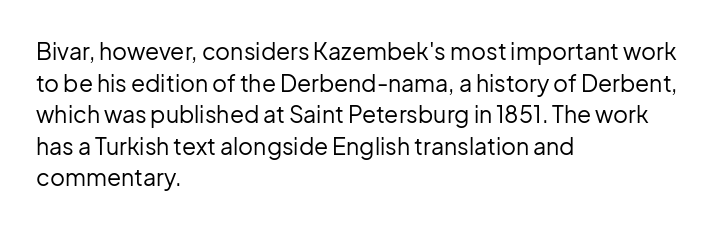
{"italic": "no", "bold": "no", "underline": "no", "align": "left", "line_spacing": "normal", "line_spacing_ratio": 1.37, "letter_spacing": "normal", "letter_spacing_em": 0.0, "glyph_px": 23}
